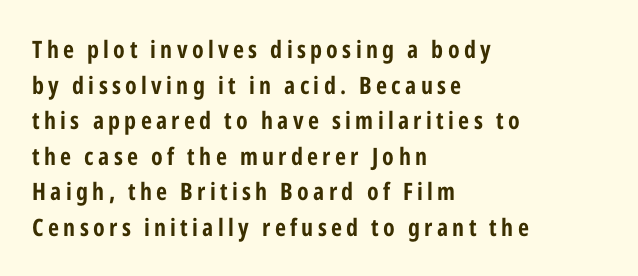
The image shows 24 px text type, upright; set left-aligned, normal line spacing (1.48x), not underlined.
